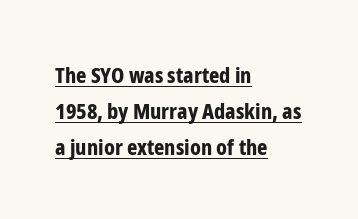
Students, observe the line beneath the letters — that is underlining. Ordinary non-slanted type is in use. A full-strength bold gives these letters their thick strokes. Tracking value appears to be zero — textbook default spacing. The typesetter chose a ragged-right arrangement here.
